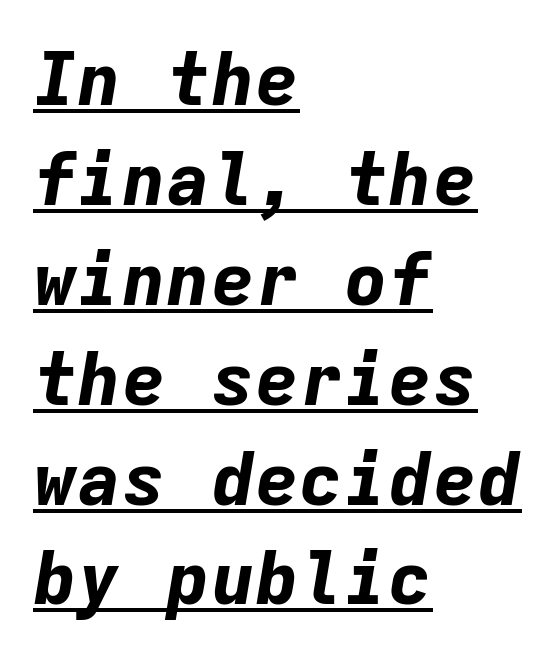
The image shows 74 px bold type, italic (leaning right), monospaced; set left-aligned, normal line spacing (1.35x), normal letter spacing, underlined; low stroke contrast and a medium x-height.
